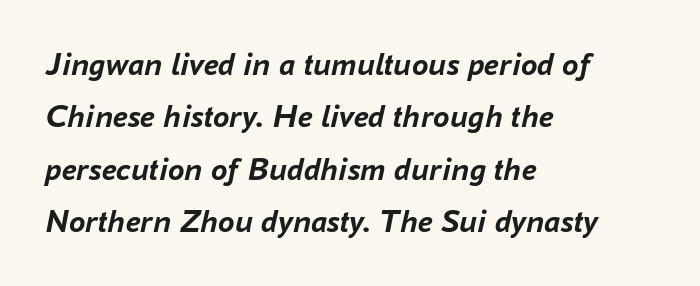
Q: Is the text bold? A: Yes.
Q: Is the text italic (slanted)? A: Yes, it leans right by about 16 degrees.
Q: Is the text underlined? A: No.
Q: How is the paragraph aligned? A: Left-aligned.
Q: Is the spacing between letters normal or unusually wide? A: Normal.
Q: Is the spacing between lines tight, normal or loose? A: Normal.
Q: Width (condensed, normal, or wide)? A: Normal.
Q: Stroke contrast? A: Low.
Q: x-height? A: Medium.
Q: Monospaced? A: No.
